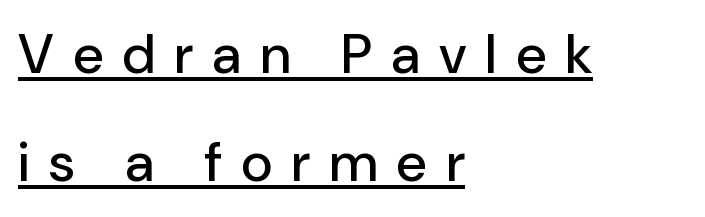
The image shows 55 px sans-serif type, upright; set left-aligned, loose line spacing (1.96x), unusually wide letter spacing (+0.35 em), underlined; low stroke contrast and a medium x-height.
